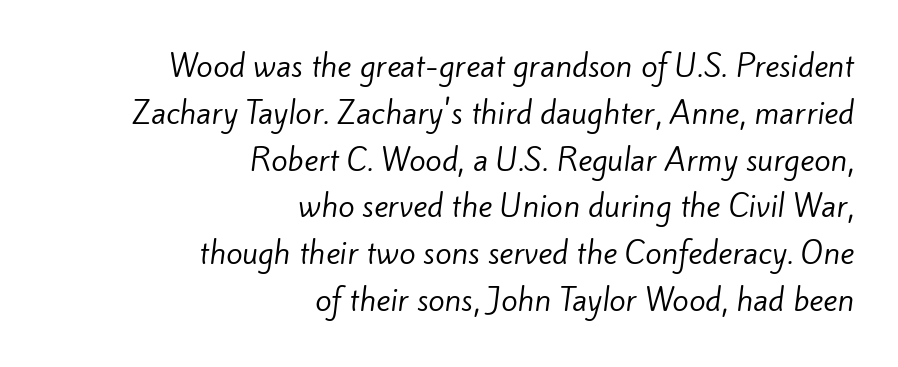
The image shows 30 px regular-weight sans-serif type; set right-aligned, normal line spacing (1.56x), normal letter spacing, not underlined; low stroke contrast and a small x-height.
